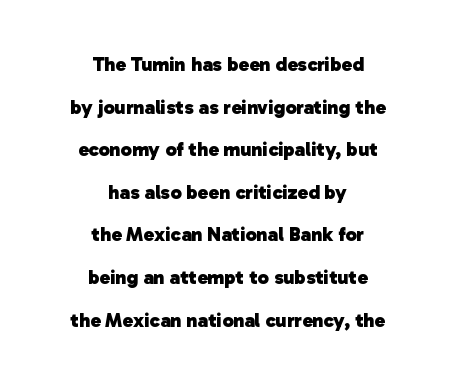
Q: Is the text bold? A: Yes.
Q: Is the text underlined? A: No.
Q: How is the paragraph aligned? A: Centered.
Q: Is the spacing between letters normal or unusually wide? A: Normal.
Q: Is the spacing between lines tight, normal or loose? A: Loose.
